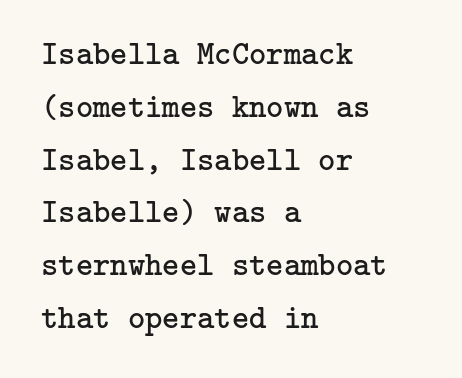
Vertical strokes here are truly vertical. The line-height multiplier appears to be the usual default. The space beneath each line is pristine and unruled. The characters are drawn with everyday or finer stroke widths.
